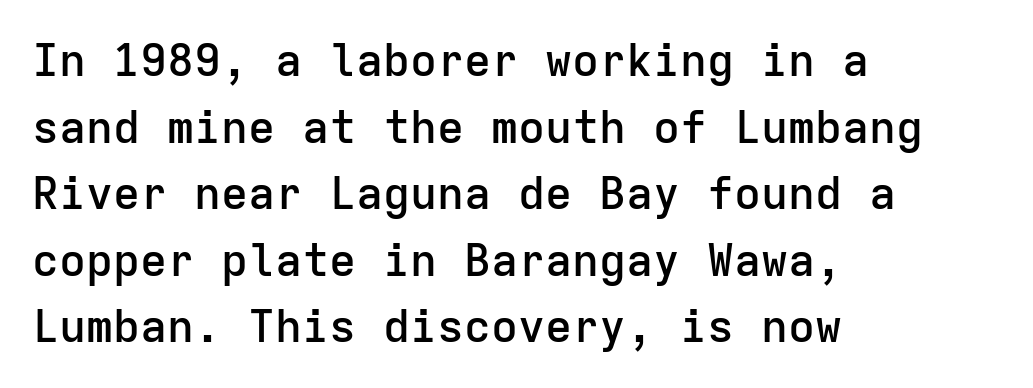
Each word holds together tightly as a unit, with standard inter-letter gaps. You can tell from the bare stems that sans-serif type was used. Glance below the letters and you will spot only blank space. One glance says typical: line gaps are just what's usual. These lines stack with their left ends in a neat column.
